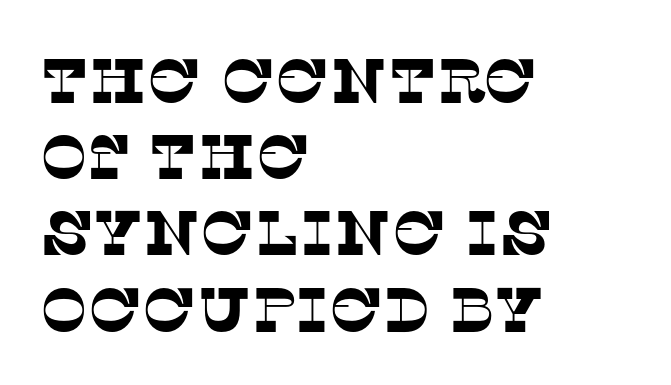
{"serif": "yes", "width": "normal", "stroke_contrast": "low", "x_height": "large", "monospaced": "no", "underline": "no", "align": "left", "line_spacing_ratio": 1.21, "letter_spacing": "normal", "letter_spacing_em": 0.0, "glyph_px": 63}
